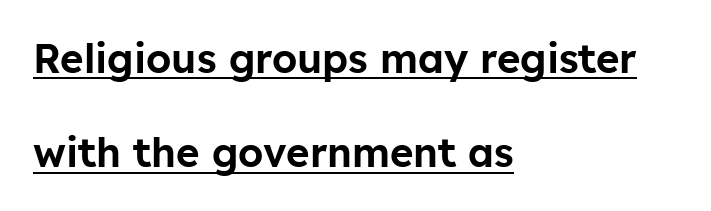
{"serif": "no", "italic": "no", "width": "normal", "stroke_contrast": "low", "x_height": "medium", "monospaced": "no", "underline": "yes", "align": "left", "line_spacing": "loose", "line_spacing_ratio": 2.36, "letter_spacing": "normal", "letter_spacing_em": 0.0, "glyph_px": 40}
